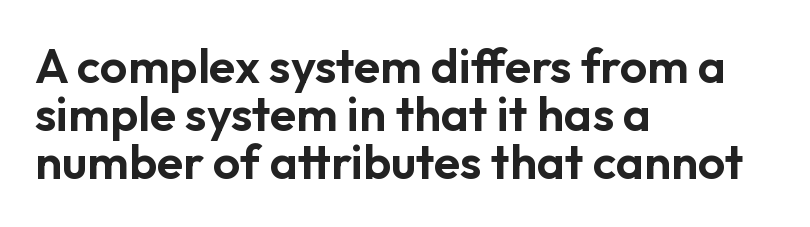
Q: Is the text italic (slanted)? A: No, it is upright.
Q: Is the typeface a serif or a sans-serif typeface? A: Sans-serif.
Q: Is the text underlined? A: No.
Q: How is the paragraph aligned? A: Left-aligned.
Q: Is the spacing between letters normal or unusually wide? A: Normal.
Q: Is the spacing between lines tight, normal or loose? A: Tight.
Q: Width (condensed, normal, or wide)? A: Normal.
Q: Stroke contrast? A: Low.
Q: x-height? A: Medium.
Q: Monospaced? A: No.
